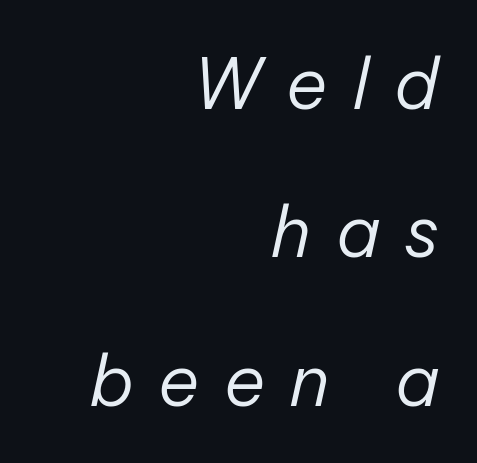
The image shows 71 px regular-weight type, italic (leaning right); set right-aligned, loose line spacing (2.09x), unusually wide letter spacing (+0.34 em), not underlined; low stroke contrast and a medium x-height.
